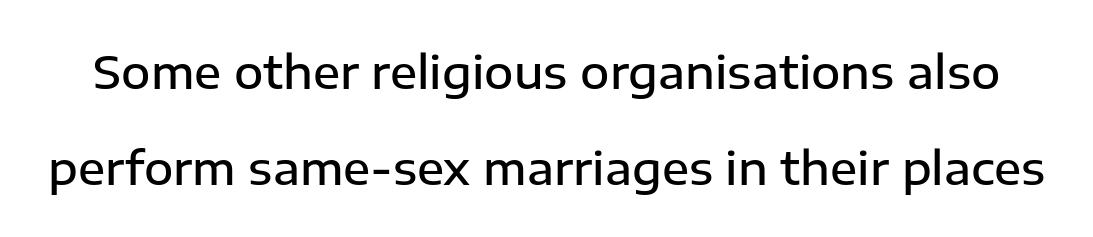
The image shows 45 px semibold sans-serif type, upright; set loose line spacing (2.13x), normal letter spacing, not underlined; low stroke contrast and a medium x-height.
